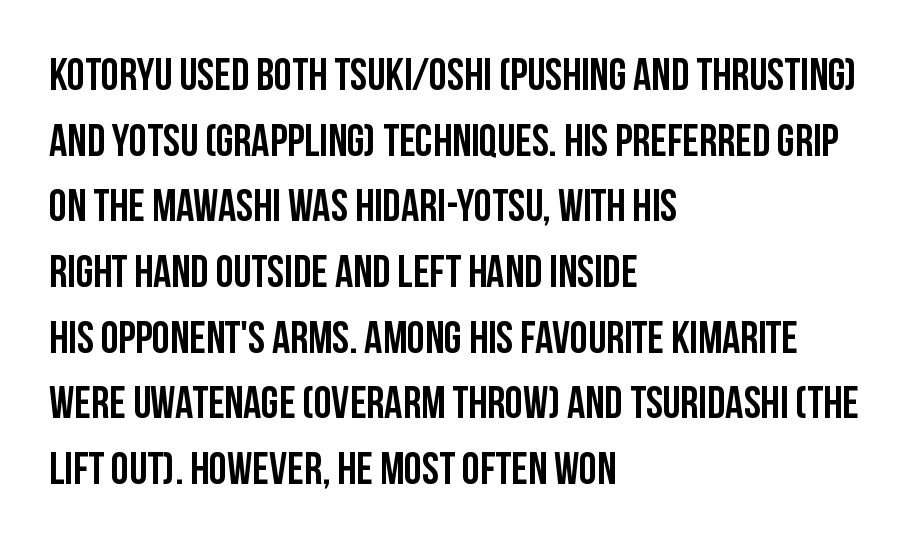
{"serif": "no", "italic": "no", "bold": "yes", "weight": "semibold", "width": "condensed", "stroke_contrast": "low", "x_height": "large", "monospaced": "no", "underline": "no", "align": "left", "line_spacing": "normal", "line_spacing_ratio": 1.46, "letter_spacing": "normal", "letter_spacing_em": 0.0, "glyph_px": 45}
